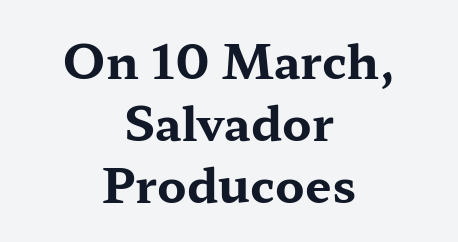
The image shows 47 px bold, wide serif type, upright; set centered, normal line spacing (1.32x), normal letter spacing, not underlined; medium stroke contrast and a medium x-height.
